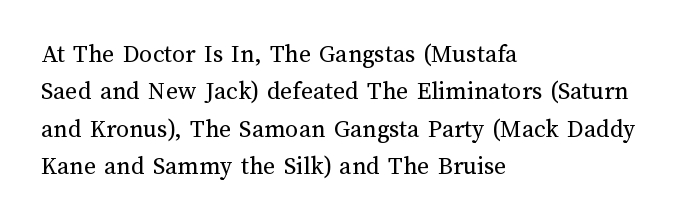
Is the letter spacing exaggerated? No — it looks like the ordinary default. This block has exactly the height ordinary leading produces. This is the regular roman posture of the typeface. Weight: not bold — regular or lighter.
